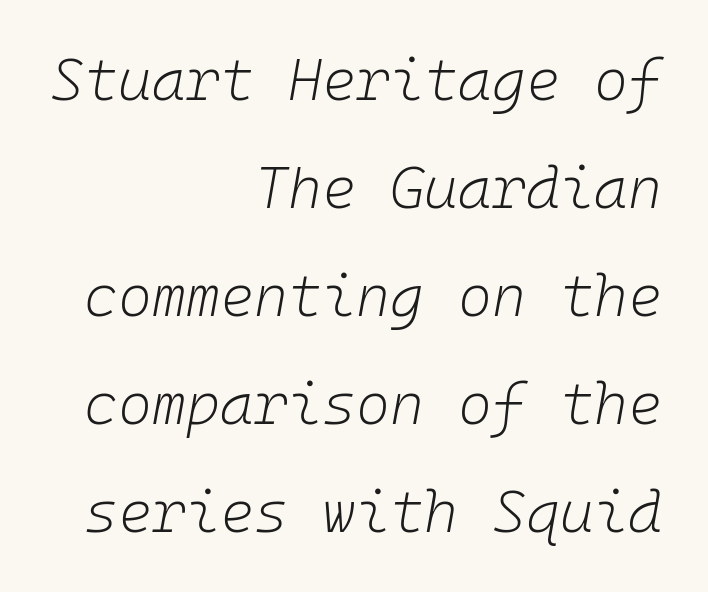
Here the designer chose a console-style face with uniform glyph widths. Has an underline been added? It has not. Heft: none added — not bold. Alignment: flush right. Italic? Definitely — the glyphs are oblique. The letters sit at their default tracking, neither squeezed nor spread.
